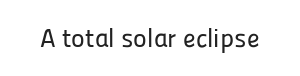
The image shows 26 px text type, upright; set normal letter spacing, not underlined.
